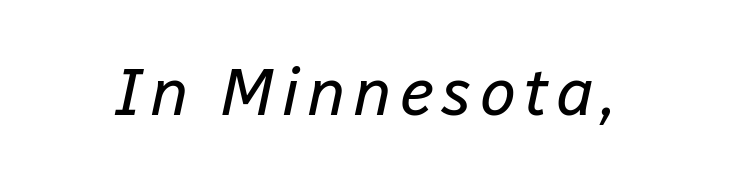
{"italic": "yes", "lean": "right", "slant_degrees": 12, "bold": "no", "weight": "regular", "width": "normal", "stroke_contrast": "low", "x_height": "medium", "monospaced": "no", "underline": "no", "glyph_px": 66}
